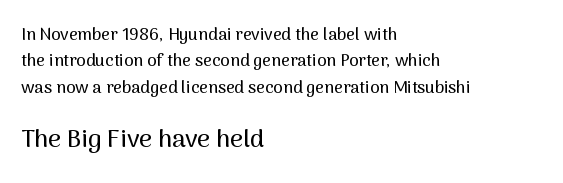
The image shows 25 px text type, upright; set left-aligned, normal line spacing (1.55x), normal letter spacing, not underlined; the second (bottom) block is 1.47x larger.
